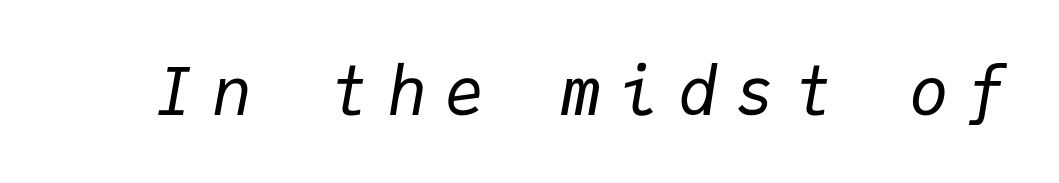
The image shows 66 px regular-weight type, italic (leaning right), monospaced; set unusually wide letter spacing (+0.28 em), not underlined; low stroke contrast and a medium x-height.
